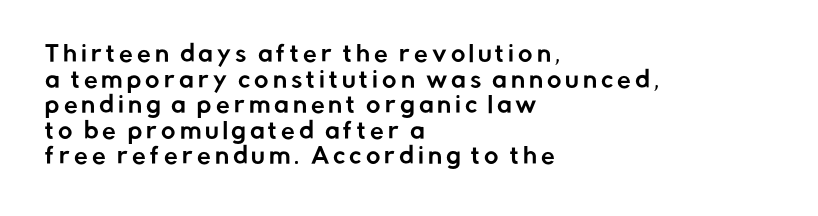
Descender tails drop into unmarked territory. Characters remain perfectly vertical along every line. The paragraph has a hard left edge and a soft right edge.
